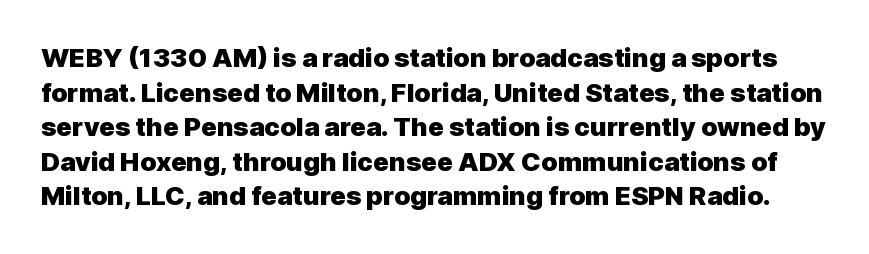
{"italic": "no", "bold": "yes", "underline": "no", "line_spacing": "normal", "line_spacing_ratio": 1.33, "letter_spacing": "normal", "letter_spacing_em": 0.0, "glyph_px": 26}
